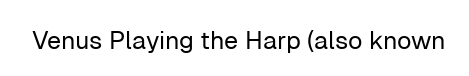
Q: Is the text bold? A: No.
Q: Is the text italic (slanted)? A: No, it is upright.
Q: Is the text underlined? A: No.
Q: Is the spacing between letters normal or unusually wide? A: Normal.
